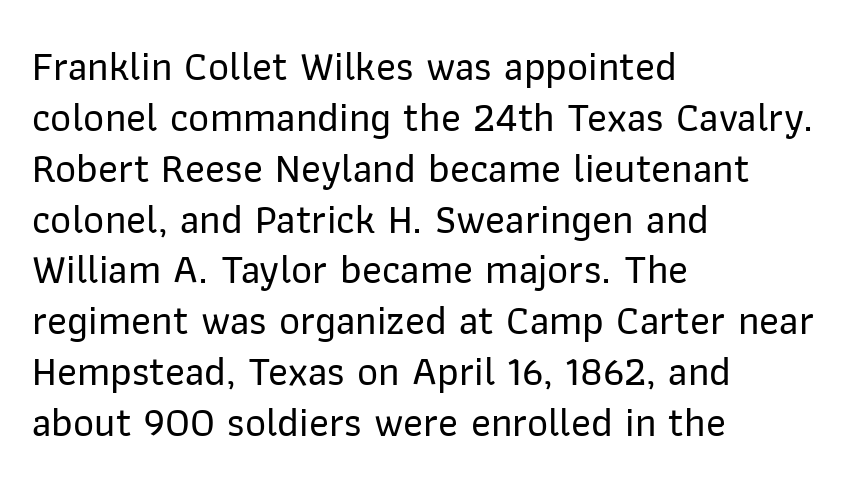
The image shows 41 px sans-serif type, upright; set left-aligned, line spacing 1.24x, normal letter spacing, not underlined; low stroke contrast and a medium x-height.
